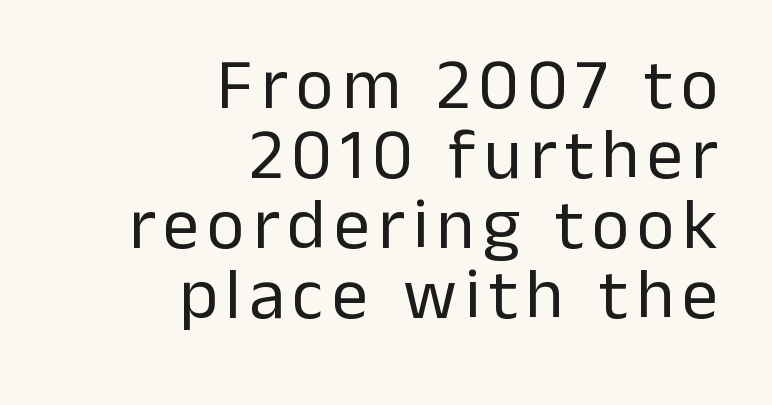
The image shows 72 px regular-weight sans-serif type, upright; set right-aligned, tight line spacing (0.97x), not underlined; low stroke contrast and a medium x-height.
